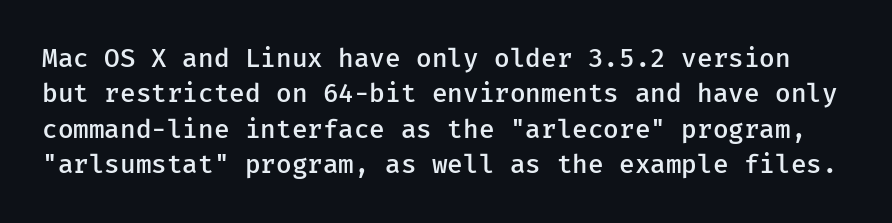
{"italic": "no", "bold": "semi", "underline": "no", "line_spacing": "normal", "line_spacing_ratio": 1.36, "letter_spacing": "normal", "letter_spacing_em": 0.0, "glyph_px": 26}
